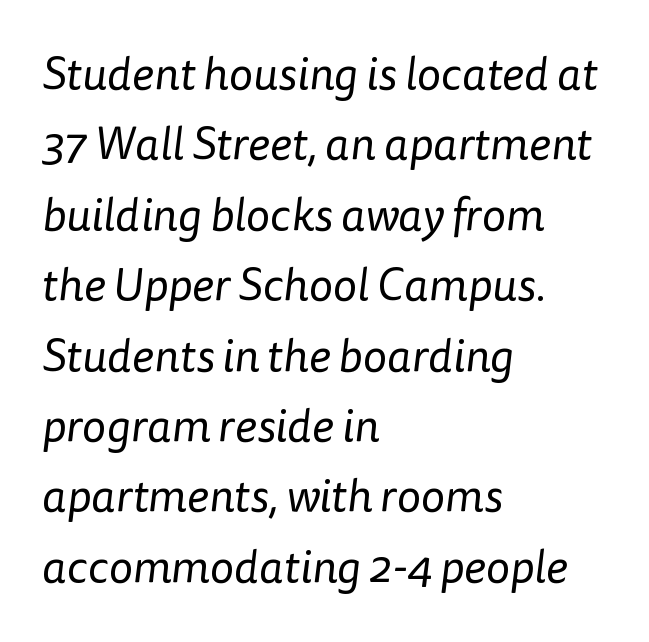
Each new line begins a customary step beneath the previous one. Each letter keeps its own natural width here, so spacing adapts to shape. The passage is arranged the way most books set body copy — flush left. This rendering features lettering with no underline. I'd call this a sans setting — the letters go barefoot. The face looks like a standard text weight, possibly lighter.
